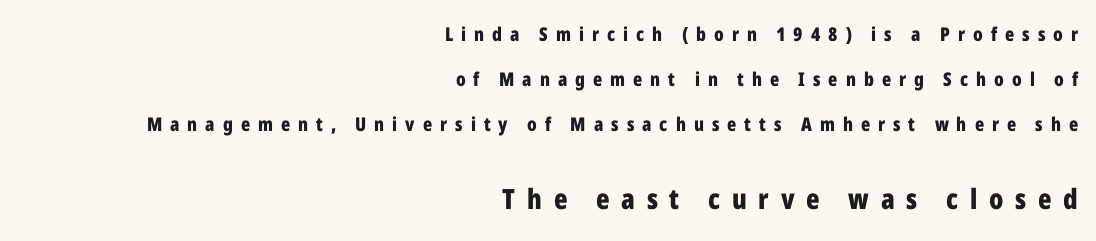
Weight: bold. The letters carry no serifs — their stems end cleanly without finishing strokes. Vertical strokes here are truly vertical. A clean baseline with only descenders dipping below it.
